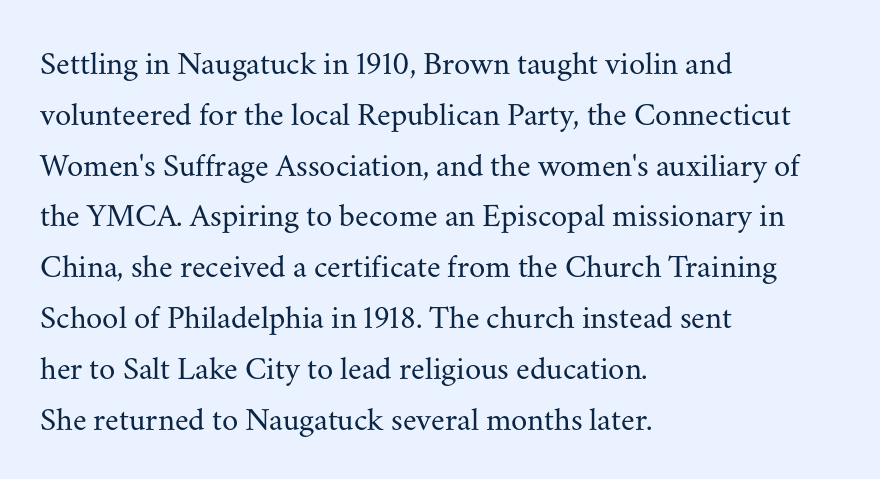
{"serif": "yes", "italic": "no", "bold": "no", "weight": "regular", "width": "normal", "stroke_contrast": "medium", "x_height": "small", "monospaced": "no", "underline": "no", "align": "left", "line_spacing": "normal", "line_spacing_ratio": 1.54, "letter_spacing": "normal", "letter_spacing_em": 0.0, "glyph_px": 33}
